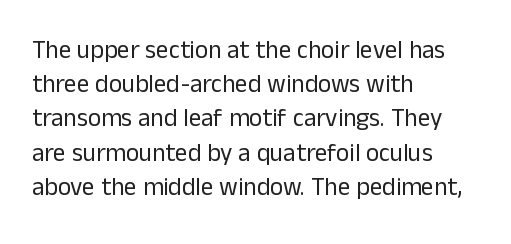
The area under the type is left untouched. A roman cut, with each character standing at attention. Observe the ordinary spacing: letters are neighbours, not strangers. Notice how the passage keeps a crisp vertical edge on the left only.
